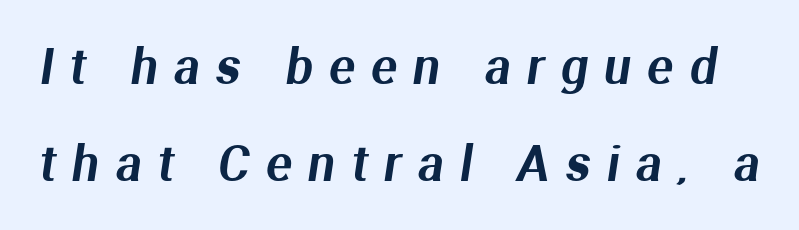
The image shows 48 px sans-serif type; set loose line spacing (2.02x), unusually wide letter spacing (+0.34 em), not underlined; medium stroke contrast and a medium x-height.
